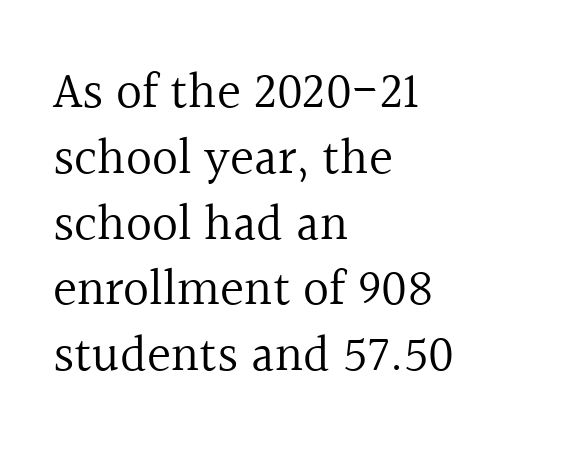
Q: Is the text bold? A: No.
Q: Is the text italic (slanted)? A: No, it is upright.
Q: Is the typeface a serif or a sans-serif typeface? A: Serif.
Q: Is the text underlined? A: No.
Q: How is the paragraph aligned? A: Left-aligned.
Q: Is the spacing between letters normal or unusually wide? A: Normal.
Q: Is the spacing between lines tight, normal or loose? A: Normal.
Q: Width (condensed, normal, or wide)? A: Normal.
Q: x-height? A: Medium.
Q: Monospaced? A: No.
